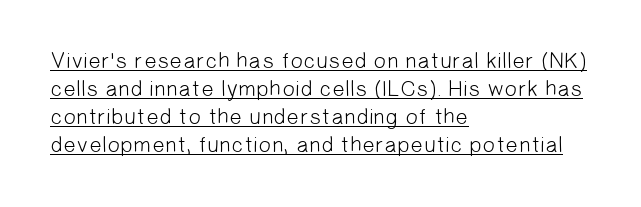
No chunkiness to these letters — they're not bold. Typeset ragged right — the left edge is the straight one. These characters rest on top of a visible drawn line. The tracking reads as untouched default to a designer's eye. The space between consecutive lines is moderate.
